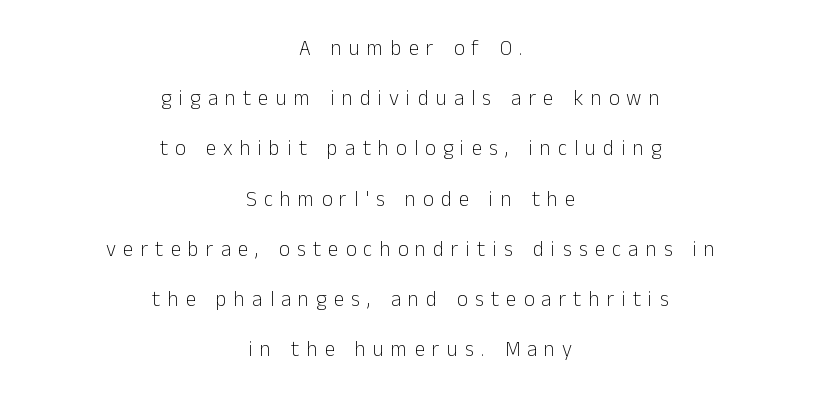
The image shows 21 px text type, upright; set centered, loose line spacing (2.39x), unusually wide letter spacing (+0.34 em), not underlined.
